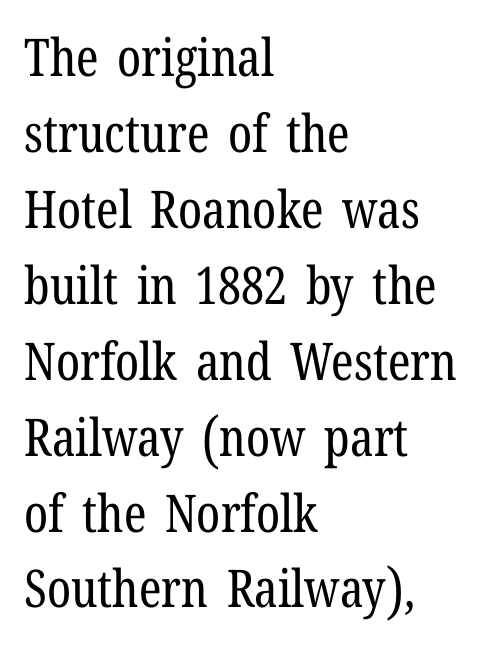
Nope, not italic — everything's standing straight. This rendering features lettering with no underline. Stem width sits at or under what a default text font uses. The lines are quadded left.
